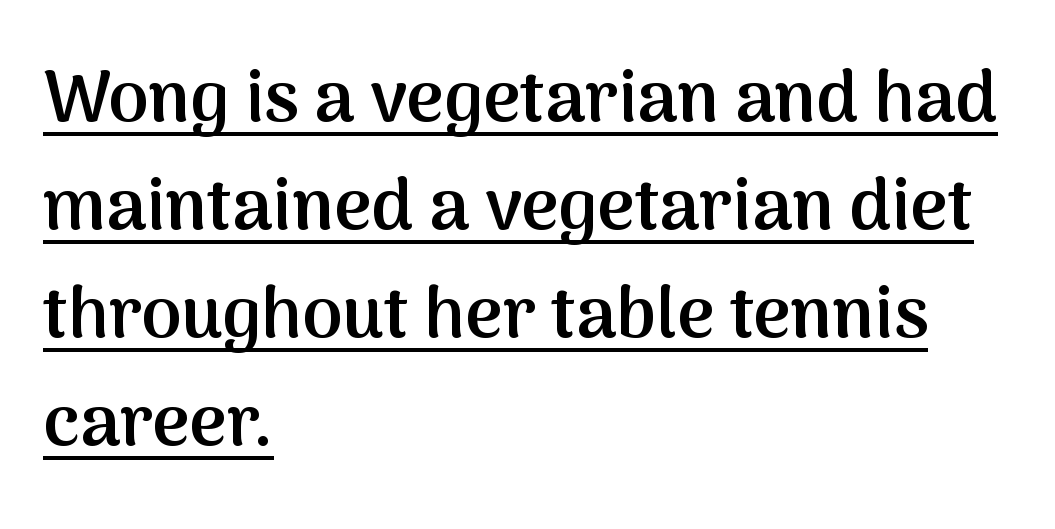
{"serif": "no", "italic": "no", "bold": "semi", "weight": "semibold", "width": "normal", "stroke_contrast": "medium", "x_height": "medium", "monospaced": "no", "underline": "yes", "align": "left", "line_spacing": "normal", "line_spacing_ratio": 1.5, "letter_spacing": "normal", "letter_spacing_em": 0.0, "glyph_px": 72}
